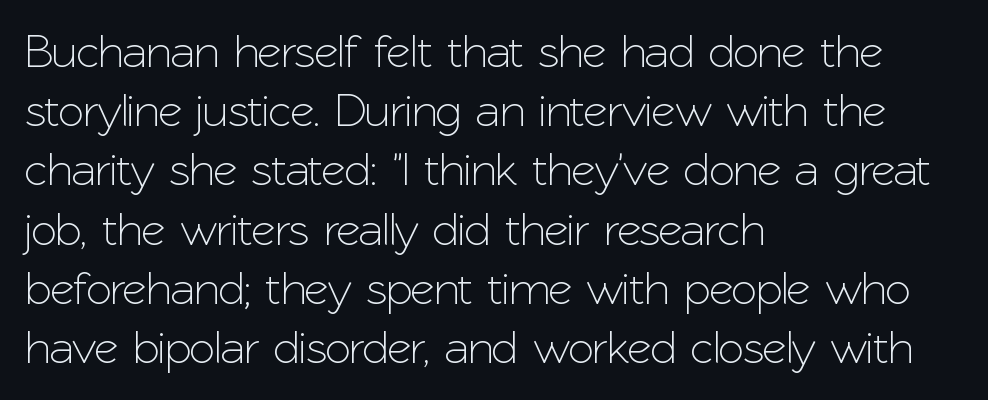
{"serif": "no", "italic": "no", "width": "normal", "stroke_contrast": "low", "x_height": "medium", "monospaced": "no", "underline": "no", "align": "left", "line_spacing": "normal", "line_spacing_ratio": 1.26, "letter_spacing": "normal", "letter_spacing_em": 0.0, "glyph_px": 47}
